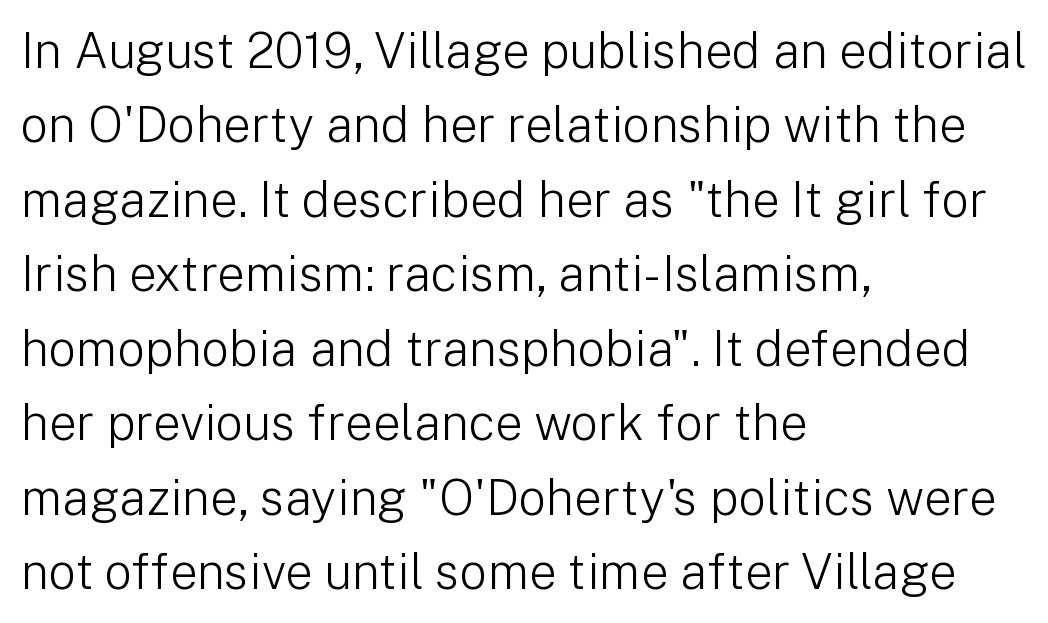
{"serif": "no", "italic": "no", "bold": "no", "weight": "light", "width": "normal", "stroke_contrast": "low", "x_height": "medium", "monospaced": "no", "underline": "no", "align": "left", "line_spacing": "normal", "line_spacing_ratio": 1.52, "letter_spacing": "normal", "letter_spacing_em": 0.0, "glyph_px": 49}
